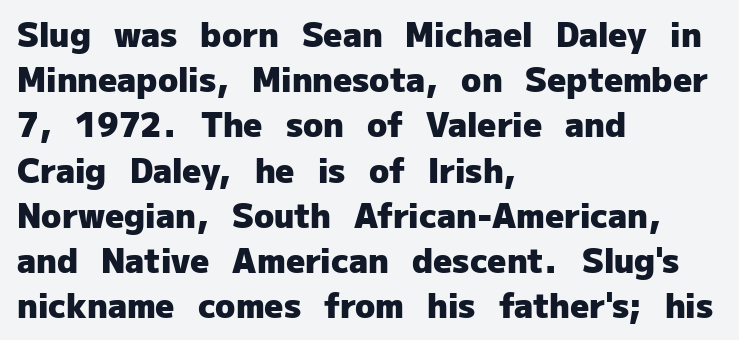
{"serif": "no", "italic": "no", "bold": "yes", "weight": "heavy", "width": "normal", "stroke_contrast": "low", "x_height": "medium", "monospaced": "no", "underline": "no", "align": "left", "line_spacing": "normal", "line_spacing_ratio": 1.37, "letter_spacing": "normal", "letter_spacing_em": 0.0, "glyph_px": 33}
